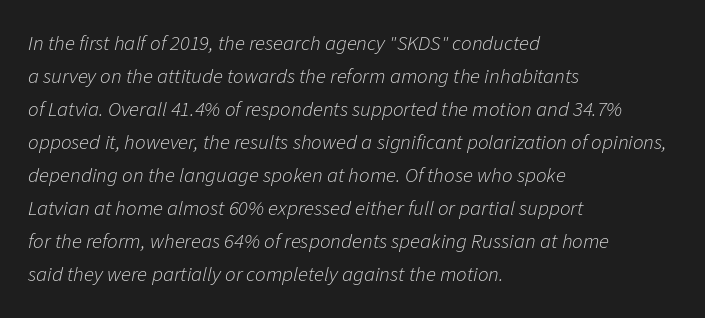
The image shows 21 px text type, italic (leaning right); set left-aligned, normal line spacing (1.57x), normal letter spacing, not underlined.
